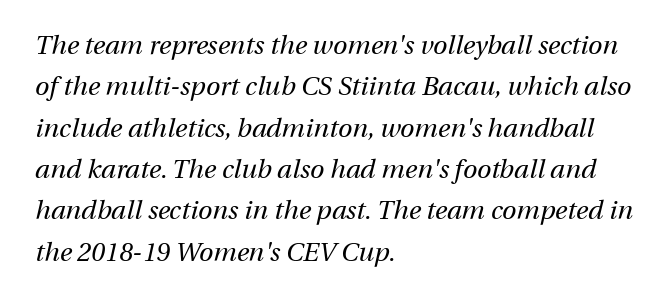
{"italic": "yes", "lean": "right", "slant_degrees": 13, "bold": "no", "underline": "no", "align": "left", "line_spacing": "normal", "line_spacing_ratio": 1.59, "letter_spacing": "normal", "letter_spacing_em": 0.0, "glyph_px": 26}
